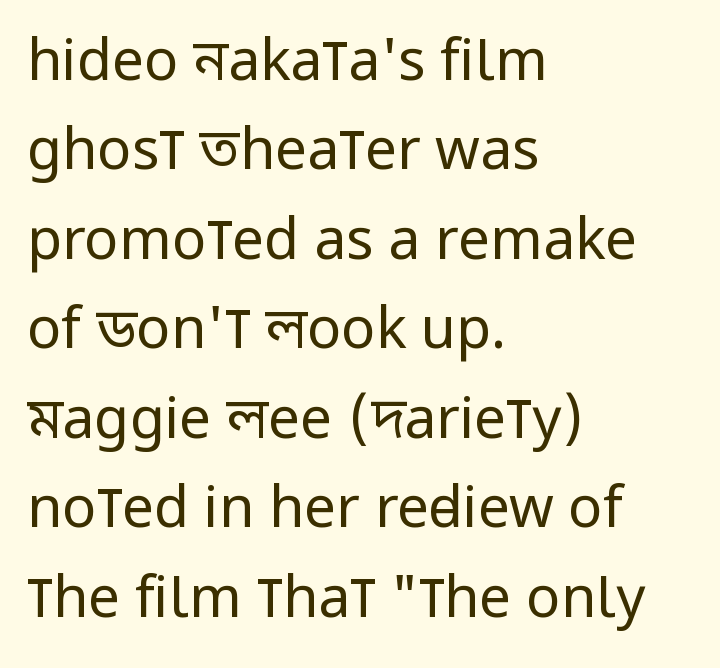
These lines stack with their left ends in a neat column. Think standard paragraph weight, or any step lighter than that. Quick note: underline off. If you measured baseline to baseline, you'd find a middling distance. Standard letterfit; no display-style spreading of the glyphs.
